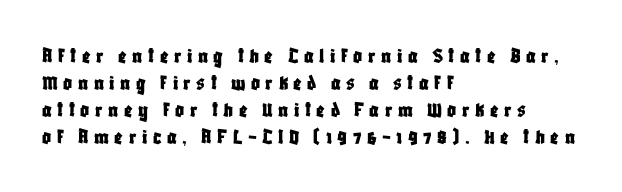
Q: Is the text italic (slanted)? A: No, it is upright.
Q: Is the text underlined? A: No.
Q: How is the paragraph aligned? A: Left-aligned.
Q: Is the spacing between letters normal or unusually wide? A: Unusually wide.
